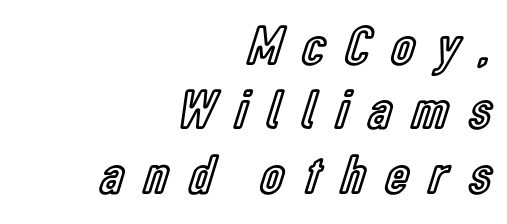
The image shows 56 px condensed type; set right-aligned, tight line spacing (1.15x), unusually wide letter spacing (+0.38 em), not underlined; a medium x-height.
